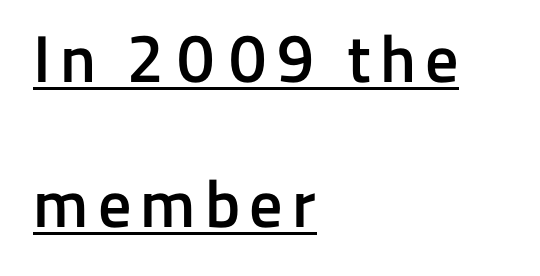
The image shows 66 px semibold sans-serif type, upright; set left-aligned, loose line spacing (2.19x), underlined; low stroke contrast and a medium x-height.
